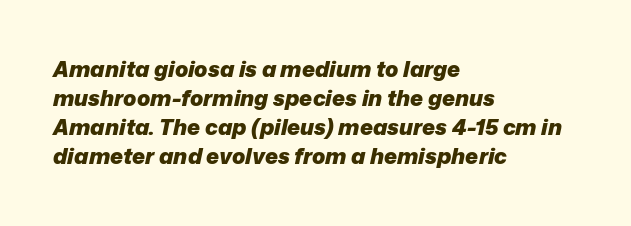
These lines were composed using italics. The horizontal fit of the characters is conventional and even. Notice how the passage keeps a crisp vertical edge on the left only. What's the leading like? Ordinary, nothing unusual. The string is rendered with underlining switched off.
